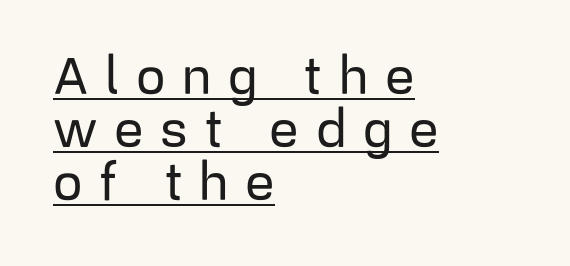
The image shows 52 px sans-serif type, upright; set left-aligned, tight line spacing (1.02x), unusually wide letter spacing (+0.32 em), underlined; low stroke contrast and a medium x-height.
